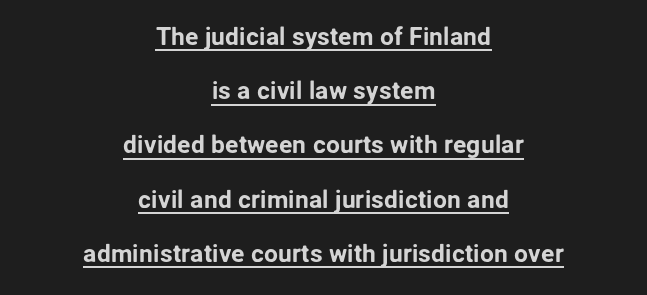
The image shows 25 px text type, upright; set centered, loose line spacing (2.17x), normal letter spacing, underlined.
